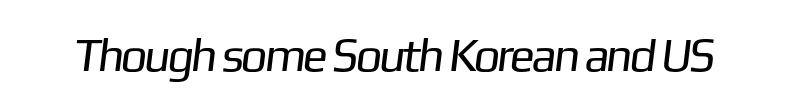
{"serif": "no", "bold": "no", "weight": "regular", "width": "normal", "stroke_contrast": "low", "x_height": "medium", "monospaced": "no", "underline": "no", "letter_spacing": "normal", "letter_spacing_em": 0.0, "glyph_px": 47}
